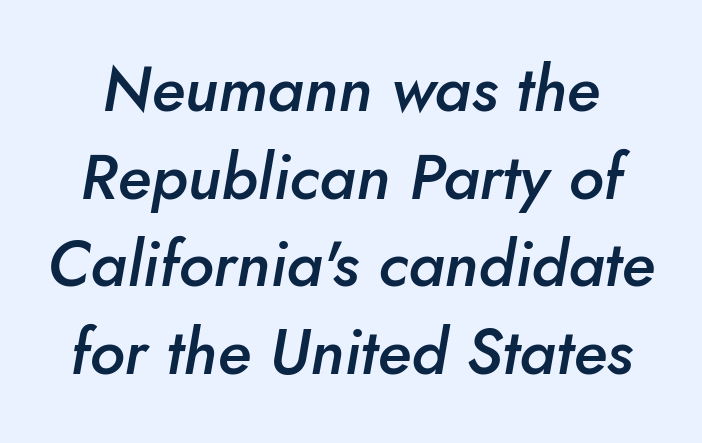
Standard letterfit; no display-style spreading of the glyphs. This is moderately heavy type, rendered in semibold. Would a proofreader flag this as italicized? Yes. The glyphs are unaccompanied by any horizontal stroke below them.
